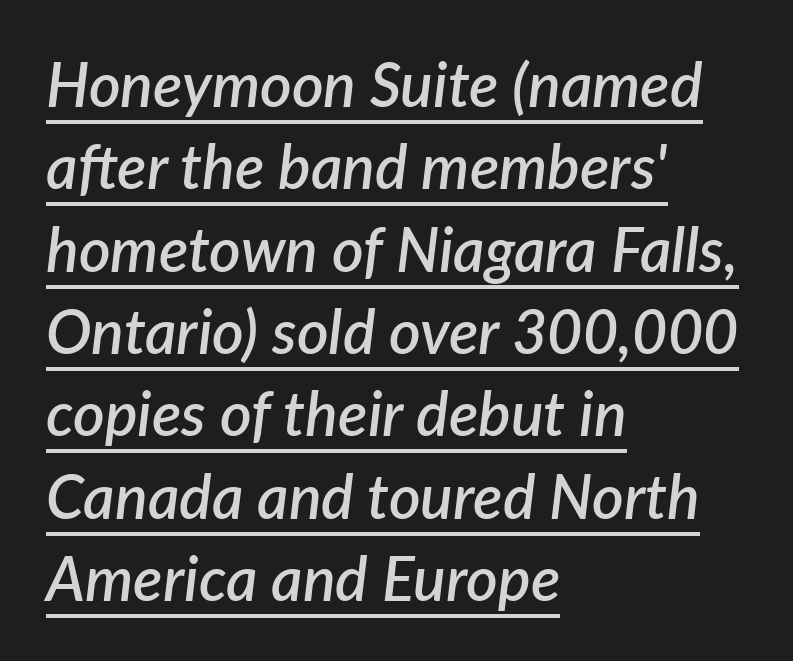
Q: Is the text bold? A: Semi-bold.
Q: Is the text italic (slanted)? A: Yes, it leans right by about 7 degrees.
Q: Is the text underlined? A: Yes.
Q: How is the paragraph aligned? A: Left-aligned.
Q: Is the spacing between letters normal or unusually wide? A: Normal.
Q: Is the spacing between lines tight, normal or loose? A: Normal.
Q: Width (condensed, normal, or wide)? A: Normal.
Q: Stroke contrast? A: Low.
Q: x-height? A: Medium.
Q: Monospaced? A: No.
